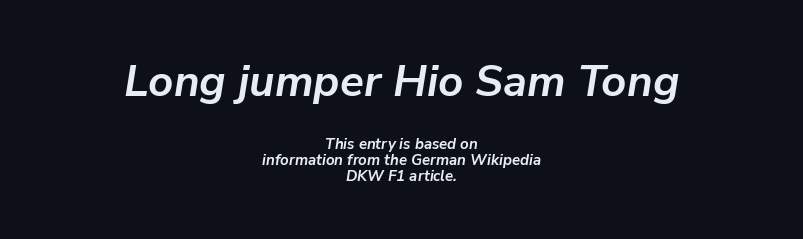
{"italic": "yes", "lean": "right", "slant_degrees": 9, "bold": "yes", "weight": "semibold", "width": "normal", "stroke_contrast": "low", "x_height": "medium", "monospaced": "no", "underline": "no", "align": "center", "line_spacing": "tight", "line_spacing_ratio": 1.07, "letter_spacing": "normal", "letter_spacing_em": 0.0, "larger_block": "first", "size_ratio": 2.93, "glyph_px": 44}
